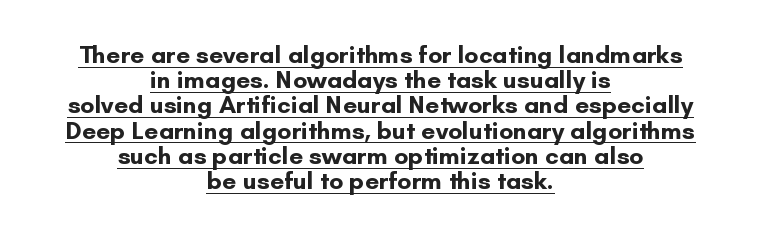
Q: Is the text bold? A: Yes.
Q: Is the text italic (slanted)? A: No, it is upright.
Q: Is the text underlined? A: Yes.
Q: How is the paragraph aligned? A: Centered.
Q: Is the spacing between letters normal or unusually wide? A: Normal.
Q: Is the spacing between lines tight, normal or loose? A: Tight.
